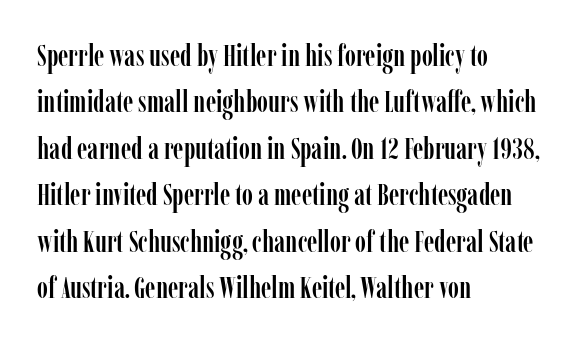
The image shows 30 px condensed serif type, upright; set left-aligned, normal line spacing (1.55x), normal letter spacing, not underlined; low stroke contrast and a medium x-height.
